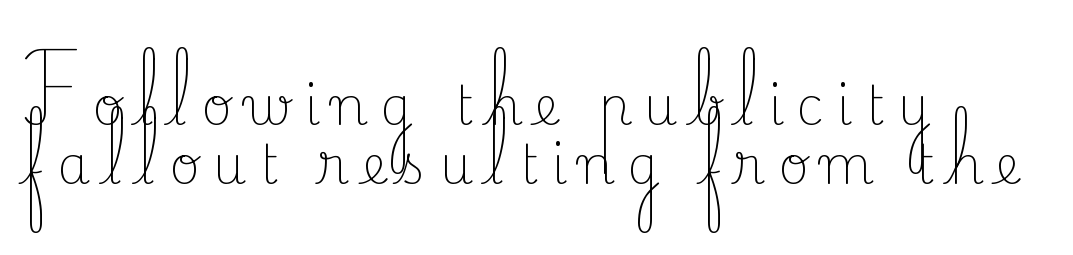
Q: Is the text bold? A: No.
Q: Is the text italic (slanted)? A: No, it is upright.
Q: Is the typeface a serif or a sans-serif typeface? A: Serif.
Q: Is the text underlined? A: No.
Q: How is the paragraph aligned? A: Left-aligned.
Q: Is the spacing between letters normal or unusually wide? A: Unusually wide.
Q: Is the spacing between lines tight, normal or loose? A: Tight.
Q: Width (condensed, normal, or wide)? A: Normal.
Q: Stroke contrast? A: Low.
Q: x-height? A: Small.
Q: Monospaced? A: No.
